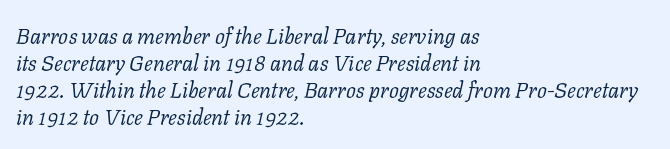
This rendering uses left alignment, leaving the right contour irregular. Between one letter and the next there's only the usual sliver of space. Bare-footed words on every line. Italic: yes, the glyphs are oblique. Stem width sits at or under what a default text font uses.
